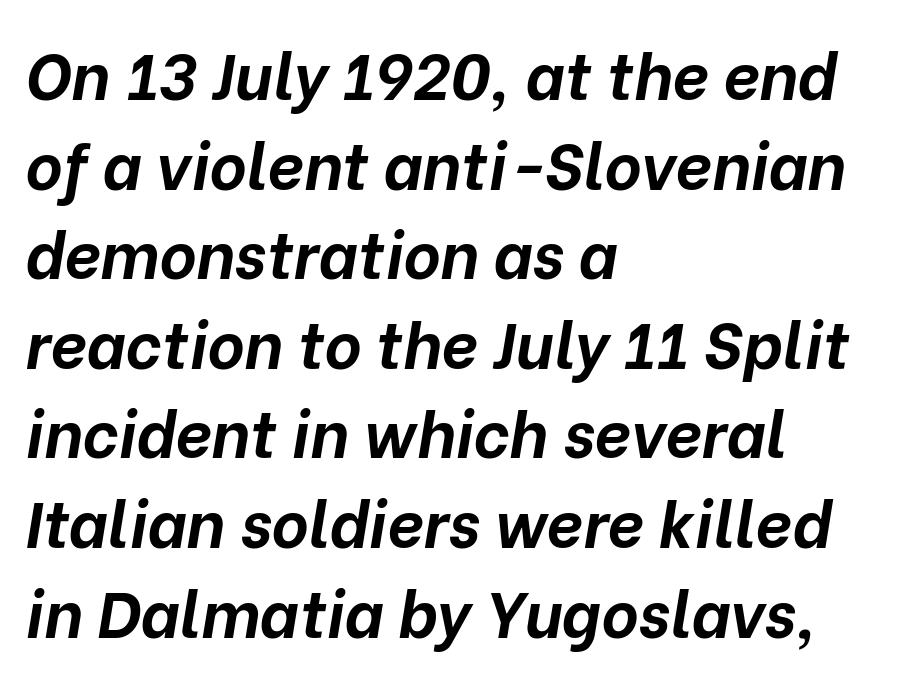
Q: Is the text bold? A: Yes.
Q: Is the text italic (slanted)? A: Yes, it leans right by about 10 degrees.
Q: Is the text underlined? A: No.
Q: How is the paragraph aligned? A: Left-aligned.
Q: Is the spacing between letters normal or unusually wide? A: Normal.
Q: Is the spacing between lines tight, normal or loose? A: Normal.
Q: Width (condensed, normal, or wide)? A: Normal.
Q: Stroke contrast? A: Low.
Q: x-height? A: Medium.
Q: Monospaced? A: No.
